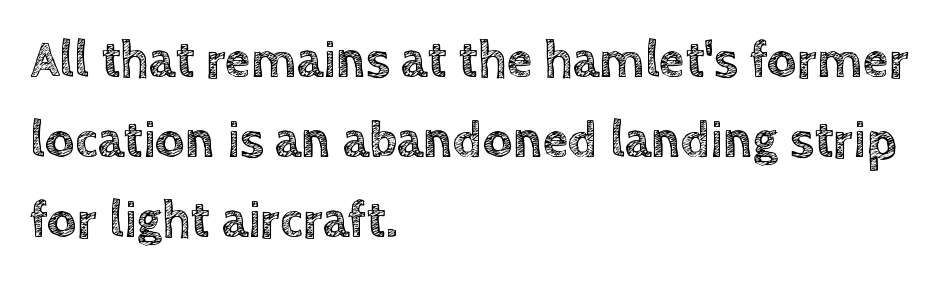
{"italic": "no", "width": "normal", "x_height": "large", "monospaced": "no", "underline": "no", "align": "left", "line_spacing": "normal", "line_spacing_ratio": 1.54, "letter_spacing": "normal", "letter_spacing_em": 0.0, "glyph_px": 52}
